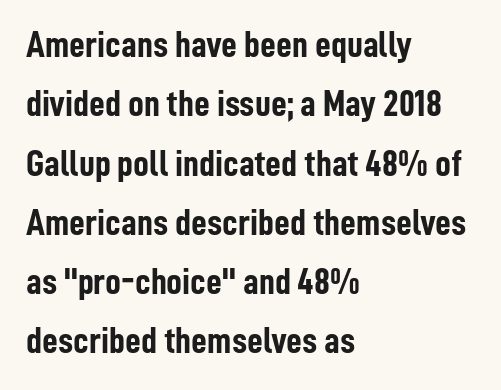
The lettering stays uniformly vertical, giving the passage a roman look. The font is running at its bold setting. The specimen omits any rule beneath the text block's lines. This rendering leaves character spacing at its baseline value.
